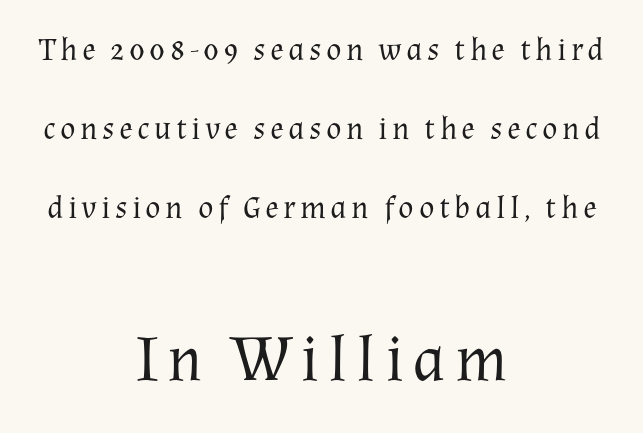
The image shows 65 px regular-weight serif type, upright; set centered, loose line spacing (2.47x), not underlined; the second (bottom) block is 2.03x larger; medium stroke contrast and a medium x-height.
